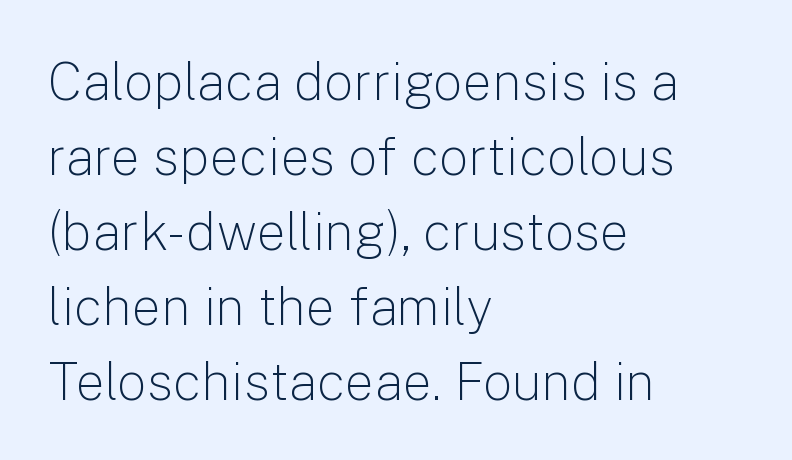
Q: Is the text bold? A: No.
Q: Is the text italic (slanted)? A: No, it is upright.
Q: Is the typeface a serif or a sans-serif typeface? A: Sans-serif.
Q: Is the text underlined? A: No.
Q: How is the paragraph aligned? A: Left-aligned.
Q: Is the spacing between letters normal or unusually wide? A: Normal.
Q: Is the spacing between lines tight, normal or loose? A: Normal.
Q: Width (condensed, normal, or wide)? A: Normal.
Q: Stroke contrast? A: Low.
Q: x-height? A: Medium.
Q: Monospaced? A: No.
